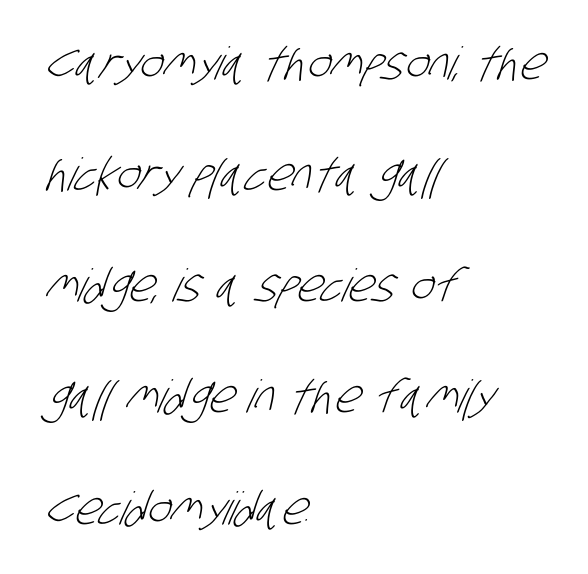
{"serif": "no", "bold": "no", "weight": "light", "width": "condensed", "stroke_contrast": "low", "x_height": "large", "monospaced": "no", "underline": "no", "align": "left", "line_spacing": "loose", "line_spacing_ratio": 2.47, "letter_spacing": "normal", "letter_spacing_em": 0.0, "glyph_px": 45}
